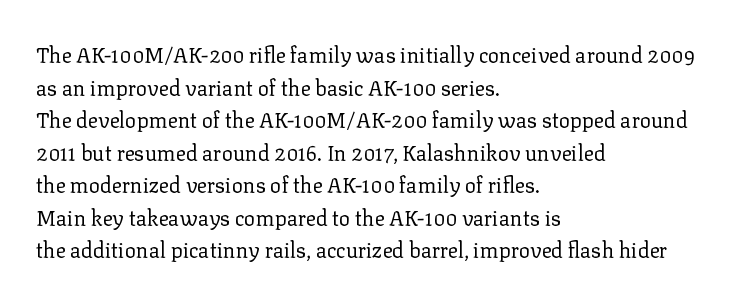
{"italic": "no", "bold": "no", "underline": "no", "align": "left", "line_spacing": "normal", "line_spacing_ratio": 1.55, "letter_spacing": "normal", "letter_spacing_em": 0.0, "glyph_px": 21}
